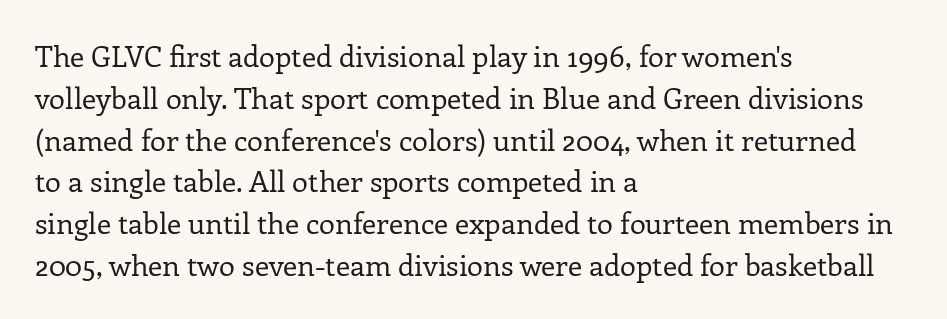
Designer's note — italics off, roman on. This rendering uses left alignment, leaving the right contour irregular. The rendering keeps characters at their native spacing. Is this a sans? No — the strokes have serifs.
